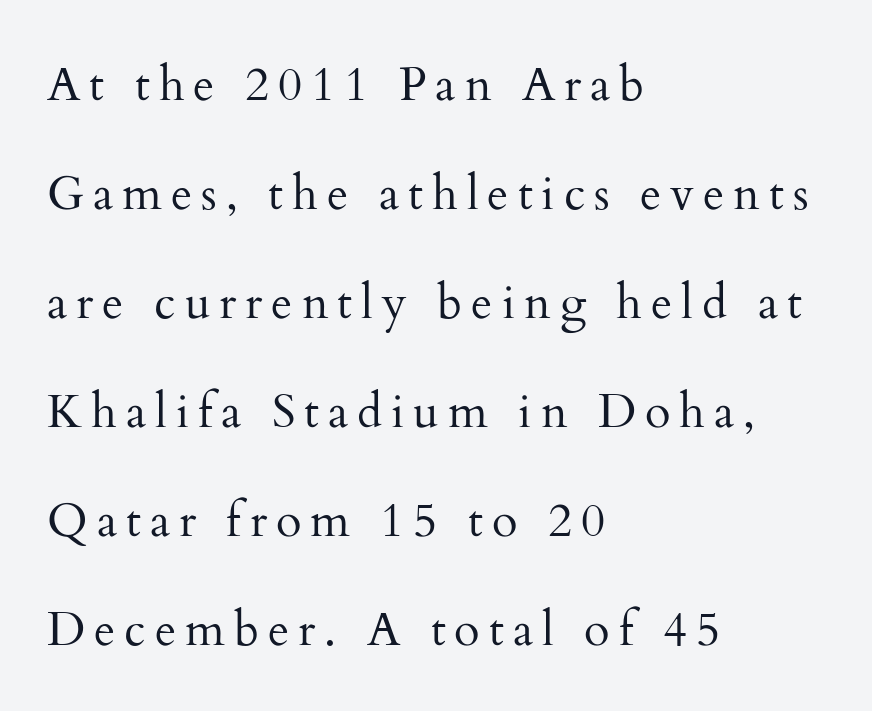
Ordinary non-slanted type is in use. You could not count columns in this text — the font is proportionally spaced. The zone under the glyphs is completely vacant. In terms of letterform style, serifs are clearly present. Each line starts at the same left margin while the right side varies.
